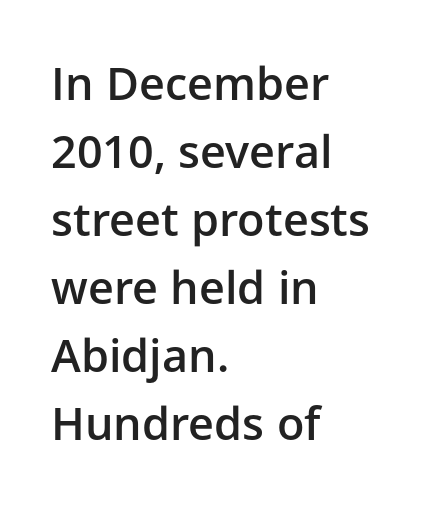
The image shows 45 px semibold sans-serif type, upright; set left-aligned, normal line spacing (1.51x), normal letter spacing, not underlined; low stroke contrast and a medium x-height.
